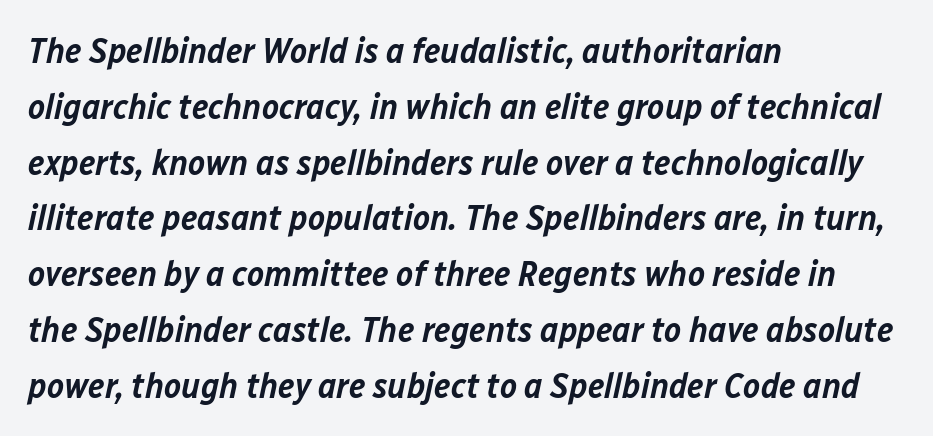
{"italic": "yes", "lean": "right", "slant_degrees": 12, "bold": "semi", "weight": "semibold", "width": "normal", "stroke_contrast": "low", "x_height": "medium", "monospaced": "no", "underline": "no", "align": "left", "line_spacing": "normal", "line_spacing_ratio": 1.55, "letter_spacing": "normal", "letter_spacing_em": 0.0, "glyph_px": 36}
